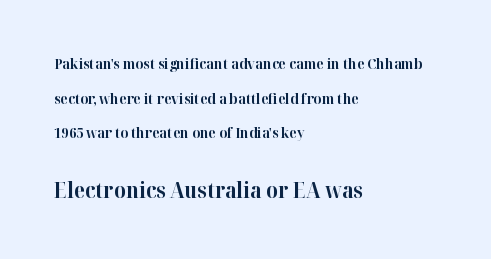
Q: Is the text bold? A: Yes.
Q: Is the text italic (slanted)? A: No, it is upright.
Q: Is the text underlined? A: No.
Q: How is the paragraph aligned? A: Left-aligned.
Q: Is the spacing between letters normal or unusually wide? A: Normal.
Q: Is the spacing between lines tight, normal or loose? A: Loose.
Q: Which block of text is set in a larger size, the first (top) or the second (bottom)? A: The second (bottom) one.
